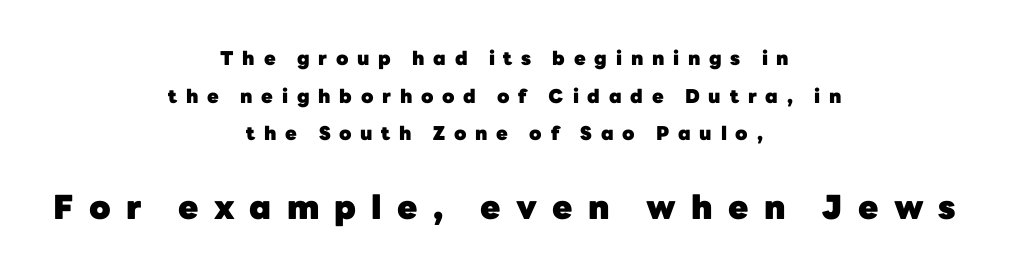
Q: Is the text bold? A: Yes.
Q: Is the text italic (slanted)? A: No, it is upright.
Q: Is the typeface a serif or a sans-serif typeface? A: Sans-serif.
Q: Is the text underlined? A: No.
Q: How is the paragraph aligned? A: Centered.
Q: Is the spacing between letters normal or unusually wide? A: Unusually wide.
Q: Is the spacing between lines tight, normal or loose? A: Loose.
Q: Which block of text is set in a larger size, the first (top) or the second (bottom)? A: The second (bottom) one.
Q: Width (condensed, normal, or wide)? A: Normal.
Q: Stroke contrast? A: Low.
Q: x-height? A: Medium.
Q: Monospaced? A: No.
